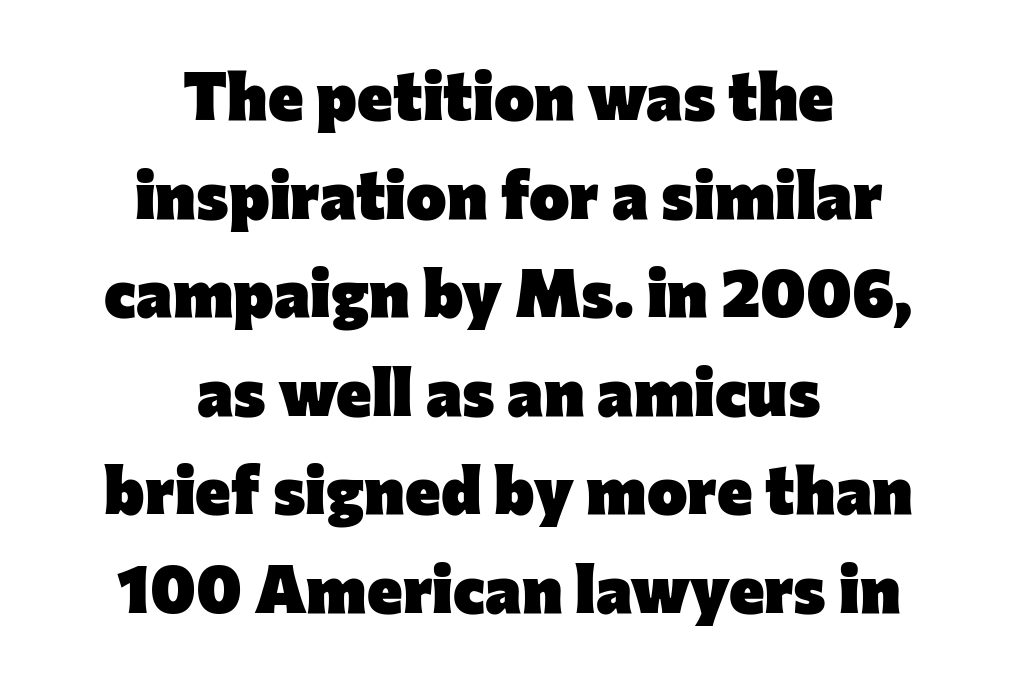
The image shows 68 px heavy sans-serif type, upright; set centered, normal line spacing (1.45x), normal letter spacing, not underlined; low stroke contrast and a medium x-height.
